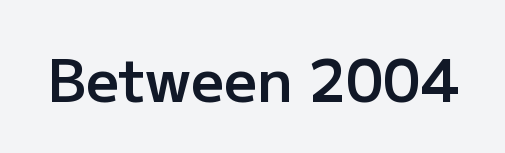
Nobody touched the tracking dial on this one. Firm but not heavy-handed strokes: this text is semibold. The glyphs in this specimen are sans serif. The lettering stays uniformly vertical, giving the passage a roman look. Letters rest on an invisible, unmarked baseline. Varying glyph widths throughout — classic text-font behaviour.
